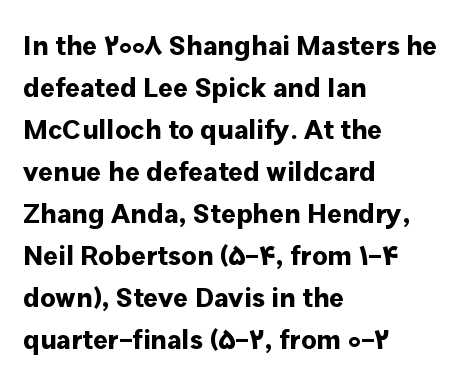
The image shows 28 px bold sans-serif type, upright; set left-aligned, normal line spacing (1.5x), normal letter spacing, not underlined; low stroke contrast and a medium x-height.
